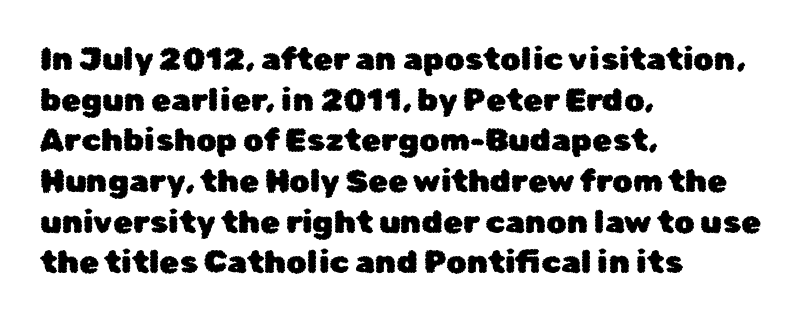
Type without underlining. Does extra space separate the letters? No, they use regular spacing. How would I describe the line gaps? Plain and ordinary. The passage shown is typeset with a sans-serif family. Do the characters align in a grid? No, the font is proportional. Is the block centered? No — it sits flush against the left margin.
